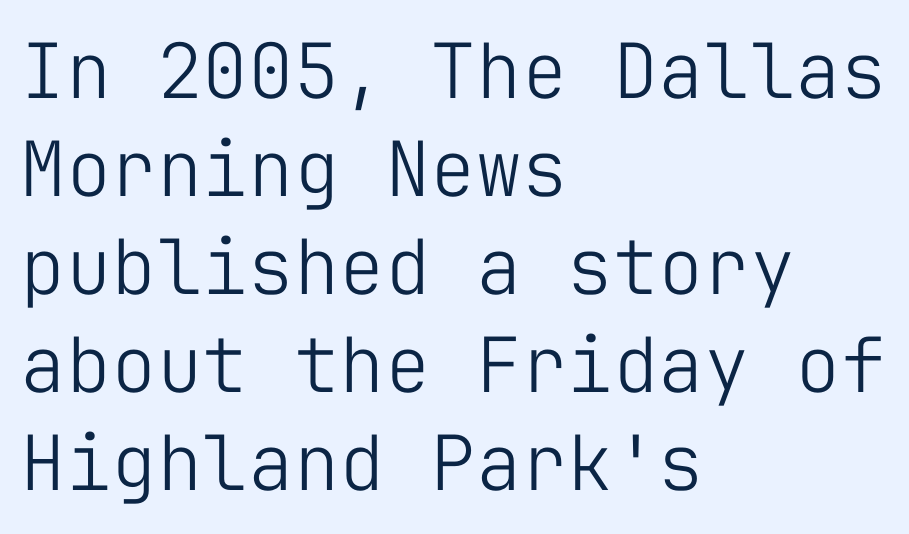
{"serif": "no", "italic": "no", "bold": "no", "weight": "light", "width": "normal", "stroke_contrast": "low", "x_height": "medium", "monospaced": "yes", "underline": "no", "align": "left", "line_spacing": "normal", "line_spacing_ratio": 1.29, "letter_spacing": "normal", "letter_spacing_em": 0.0, "glyph_px": 76}
